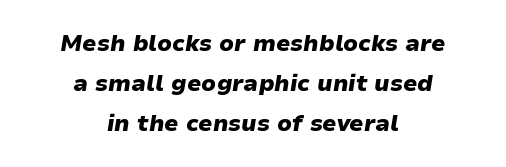
The specimen omits any rule beneath the text block's lines. The text carries the slant typical of an italic or oblique font. Each word holds together tightly as a unit, with standard inter-letter gaps. Caption: multi-line text, centered on the measure. Strong, thick strokes mark this as bold type.
